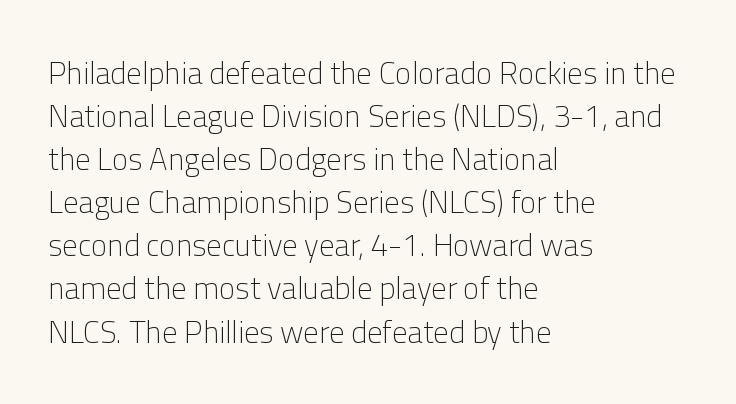
{"serif": "no", "italic": "no", "bold": "no", "weight": "light", "width": "normal", "stroke_contrast": "low", "x_height": "medium", "monospaced": "no", "underline": "no", "align": "left", "line_spacing": "normal", "line_spacing_ratio": 1.39, "letter_spacing": "normal", "letter_spacing_em": 0.0, "glyph_px": 31}
